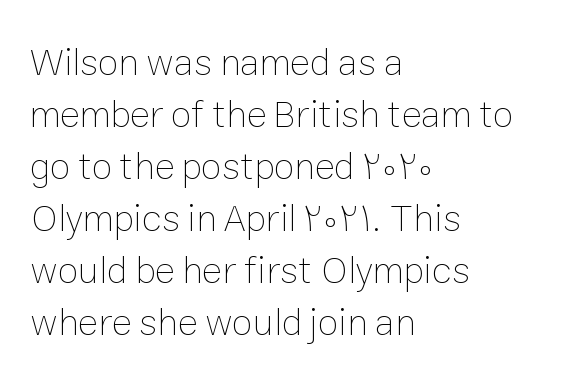
The image shows 38 px thin type, upright; set left-aligned, normal line spacing (1.37x), normal letter spacing, not underlined; low stroke contrast and a medium x-height.
